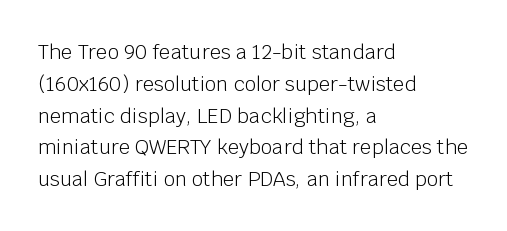
This is not heavy type; no bold has been used. Tracking here is standard; glyphs follow each other at the usual distance. Horizontal bands of white between lines are of average thickness. Underlining? Definitely not there. A student would call this left alignment; a typographer would say flush left, rag right.
